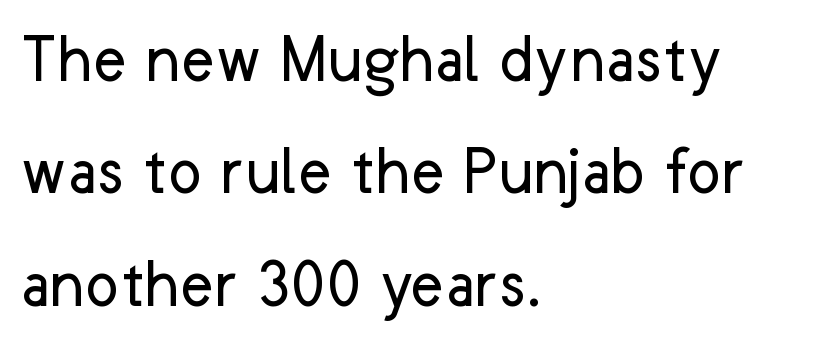
{"serif": "no", "italic": "no", "bold": "no", "weight": "regular", "width": "normal", "stroke_contrast": "low", "x_height": "medium", "monospaced": "no", "underline": "no", "align": "left", "line_spacing": "normal", "line_spacing_ratio": 1.56, "letter_spacing": "normal", "letter_spacing_em": 0.0, "glyph_px": 72}
